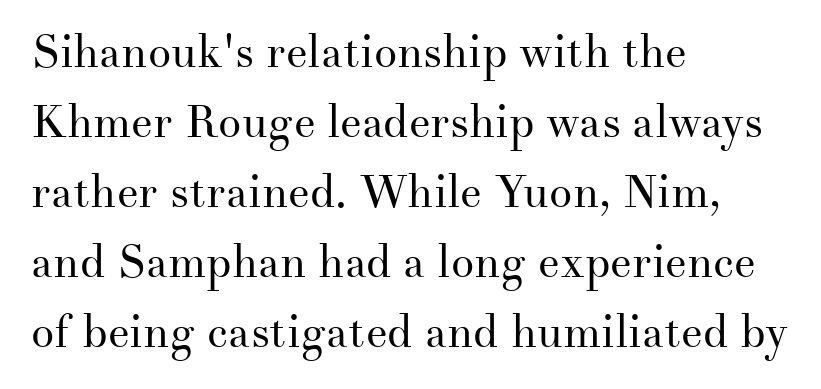
Observe the ordinary spacing: letters are neighbours, not strangers. The letters advance in unequal steps, a hallmark of proportional type. A clean baseline with only descenders dipping below it. Stroke terminals: seriffed. If you drew a ruler down the left edge, every line would touch it. Quick note: not italic, upright.
